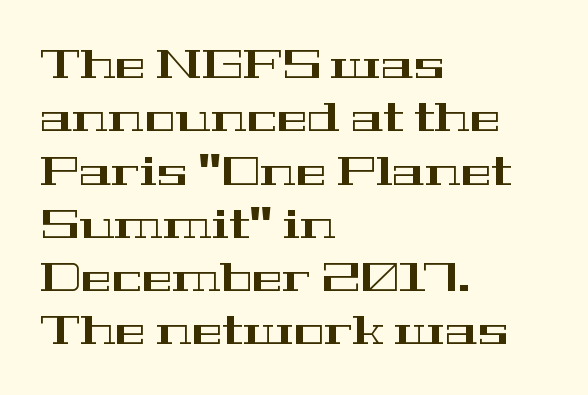
{"serif": "yes", "italic": "no", "width": "wide", "stroke_contrast": "high", "x_height": "medium", "monospaced": "no", "underline": "no", "align": "left", "line_spacing": "normal", "line_spacing_ratio": 1.3, "letter_spacing": "normal", "letter_spacing_em": 0.0, "glyph_px": 41}
